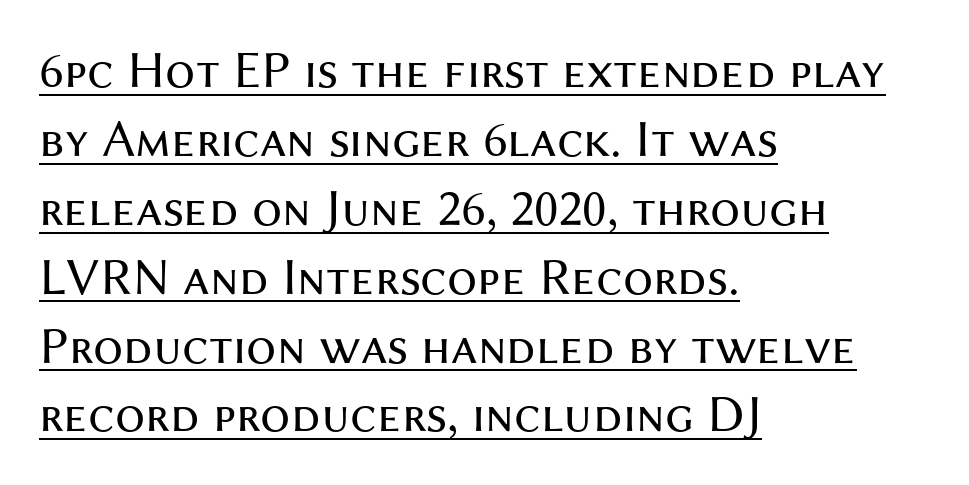
Q: Is the text bold? A: No.
Q: Is the text italic (slanted)? A: No, it is upright.
Q: Is the typeface a serif or a sans-serif typeface? A: Sans-serif.
Q: Is the text underlined? A: Yes.
Q: How is the paragraph aligned? A: Left-aligned.
Q: Is the spacing between letters normal or unusually wide? A: Normal.
Q: Is the spacing between lines tight, normal or loose? A: Normal.
Q: Width (condensed, normal, or wide)? A: Normal.
Q: Stroke contrast? A: Medium.
Q: x-height? A: Medium.
Q: Monospaced? A: No.
